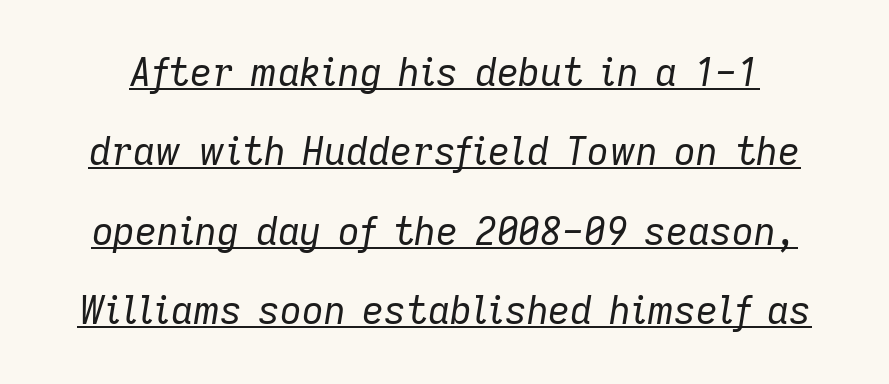
{"italic": "yes", "lean": "right", "slant_degrees": 9, "bold": "no", "weight": "regular", "width": "normal", "stroke_contrast": "low", "x_height": "medium", "monospaced": "no", "underline": "yes", "line_spacing": "loose", "line_spacing_ratio": 2.09, "letter_spacing": "normal", "letter_spacing_em": 0.0, "glyph_px": 38}
